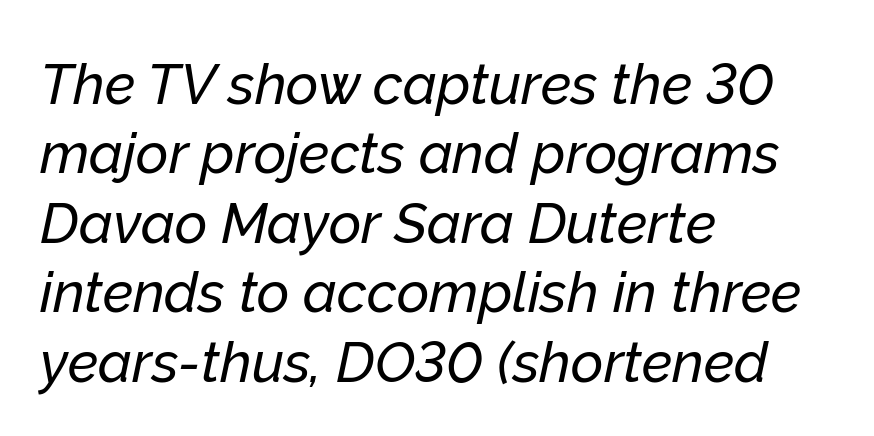
Q: Is the text italic (slanted)? A: Yes, it leans right by about 12 degrees.
Q: Is the text underlined? A: No.
Q: How is the paragraph aligned? A: Left-aligned.
Q: Is the spacing between letters normal or unusually wide? A: Normal.
Q: Width (condensed, normal, or wide)? A: Normal.
Q: Stroke contrast? A: Low.
Q: x-height? A: Medium.
Q: Monospaced? A: No.
